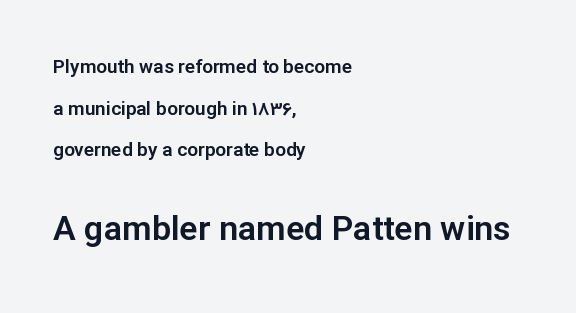
{"serif": "no", "italic": "no", "width": "normal", "stroke_contrast": "low", "x_height": "medium", "monospaced": "no", "underline": "no", "align": "left", "line_spacing": "loose", "line_spacing_ratio": 2.19, "letter_spacing": "normal", "letter_spacing_em": 0.0, "larger_block": "second", "size_ratio": 1.79, "glyph_px": 34}
